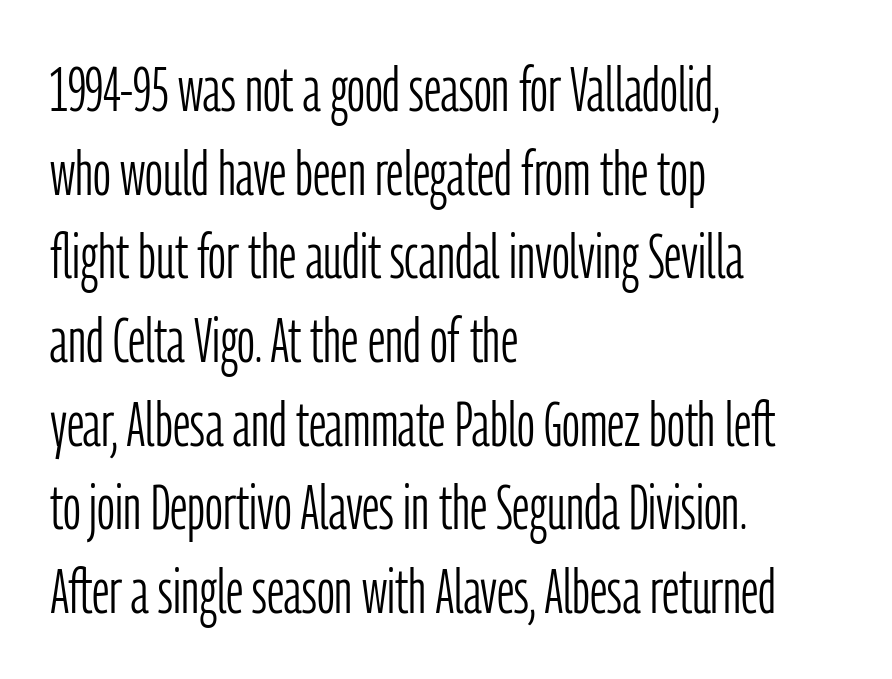
The image shows 62 px light, condensed sans-serif type, upright; set left-aligned, normal line spacing (1.35x), normal letter spacing, not underlined; low stroke contrast and a medium x-height.
